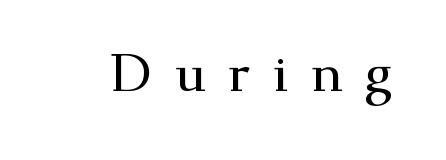
{"serif": "yes", "italic": "no", "width": "wide", "stroke_contrast": "medium", "x_height": "small", "monospaced": "no", "underline": "no", "letter_spacing": "wide", "letter_spacing_em": 0.41, "glyph_px": 53}
